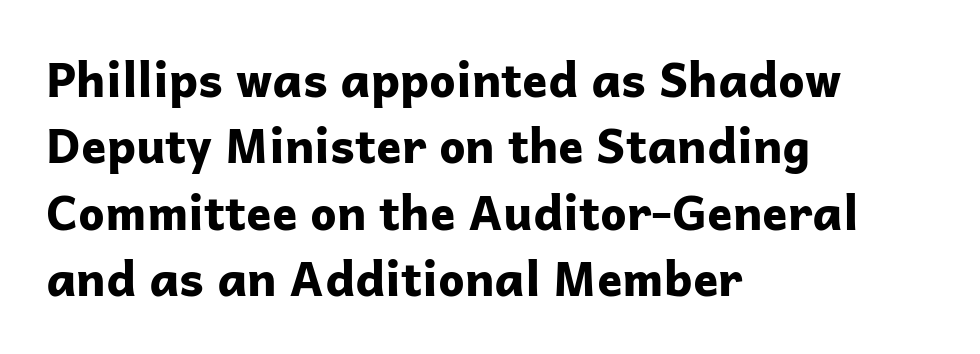
Typographically, this falls in the sans-serif category. A clean baseline with only descenders dipping below it. Reading down the column, the eye jumps a familiar distance to each next line. The text block is weighted toward the left margin, trailing off unevenly rightward.
